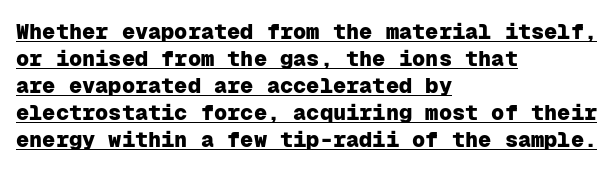
The image shows 22 px bold type, upright; set left-aligned, line spacing 1.23x, normal letter spacing, underlined.
